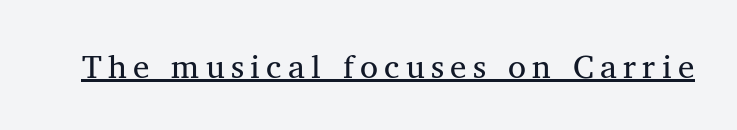
The image shows 33 px serif type, upright; set underlined; medium stroke contrast and a medium x-height.
